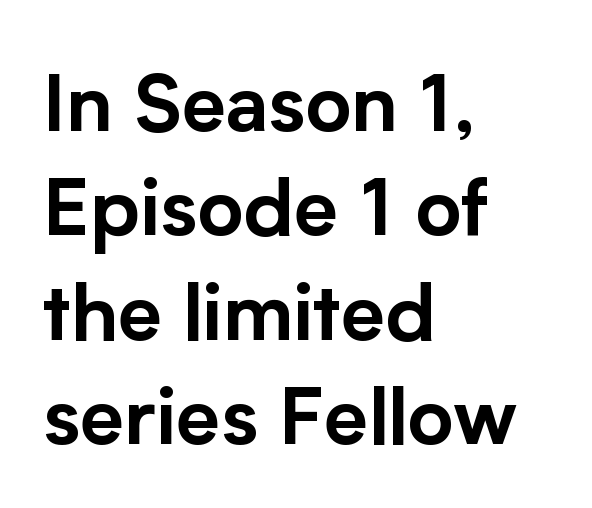
Q: Is the text italic (slanted)? A: No, it is upright.
Q: Is the typeface a serif or a sans-serif typeface? A: Sans-serif.
Q: Is the text underlined? A: No.
Q: How is the paragraph aligned? A: Left-aligned.
Q: Is the spacing between letters normal or unusually wide? A: Normal.
Q: Is the spacing between lines tight, normal or loose? A: Normal.
Q: Width (condensed, normal, or wide)? A: Normal.
Q: Stroke contrast? A: Low.
Q: x-height? A: Medium.
Q: Monospaced? A: No.
